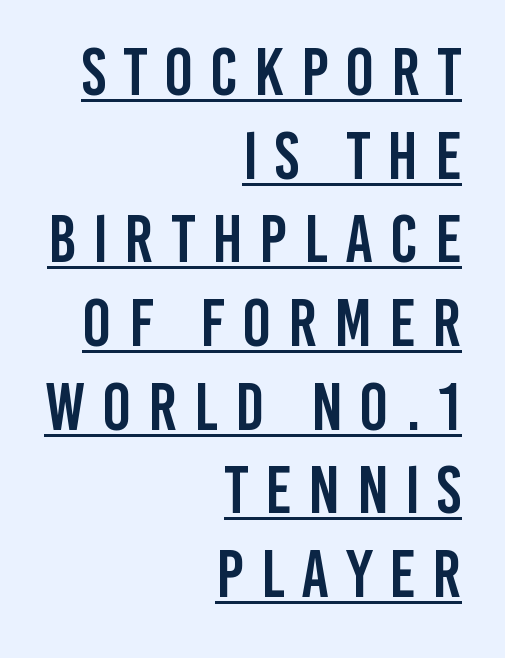
The typesetter chose a ragged-left arrangement here. Letterform terminals end flat and unadorned throughout the passage. Quick note: not italic, upright. The glyphs are accompanied by a horizontal stroke just below them. Varying glyph widths throughout — classic text-font behaviour. You could only call the tracking loose — the letters float apart.
